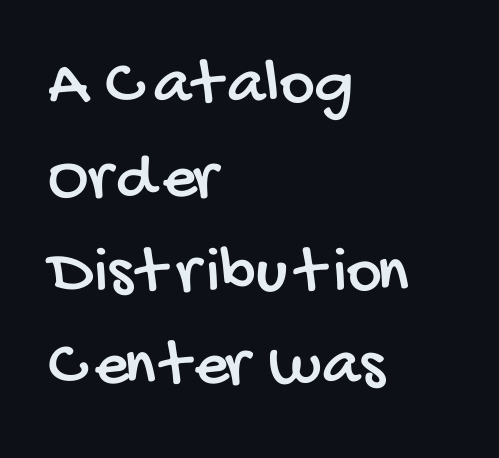
The image shows 67 px condensed sans-serif type; set left-aligned, normal line spacing (1.4x), normal letter spacing, not underlined; low stroke contrast and a large x-height.
